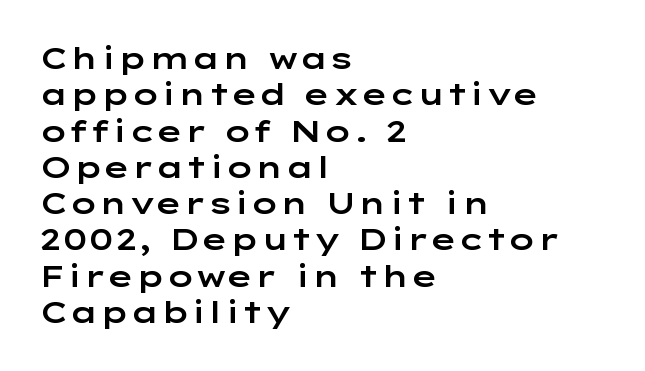
What stands out about the letter spacing? Nothing — it is the standard amount. One-word summary of the alignment: left. These lines are rendered in a variable-pitch font. Only glyphs here, with clear space below each row.
